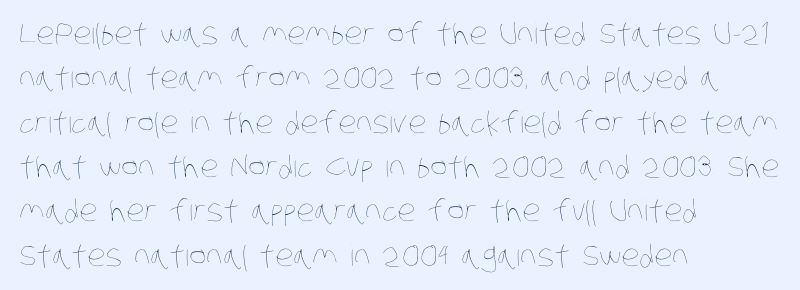
The image shows 29 px thin, condensed type; set left-aligned, normal line spacing (1.53x), normal letter spacing, not underlined; low stroke contrast and a large x-height.
